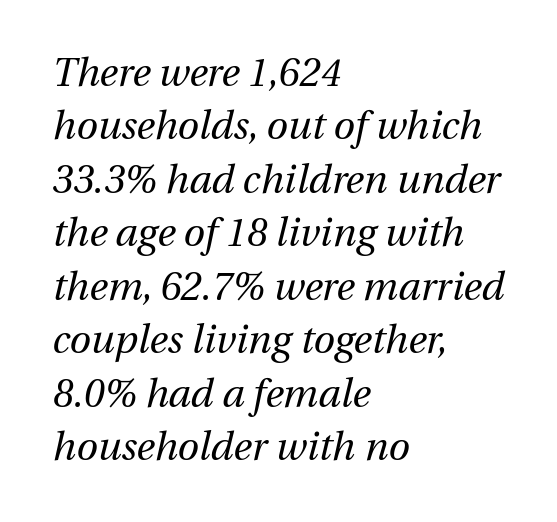
{"italic": "yes", "lean": "right", "slant_degrees": 12, "bold": "no", "weight": "regular", "width": "normal", "stroke_contrast": "medium", "x_height": "medium", "monospaced": "no", "underline": "no", "align": "left", "line_spacing": "normal", "line_spacing_ratio": 1.37, "letter_spacing": "normal", "letter_spacing_em": 0.0, "glyph_px": 39}
